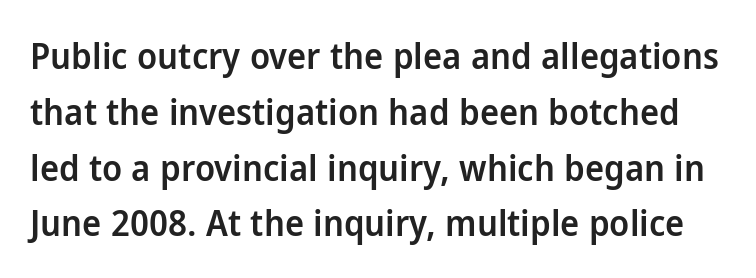
The image shows 36 px semibold sans-serif type, upright; set normal line spacing (1.55x), normal letter spacing, not underlined; low stroke contrast and a medium x-height.
